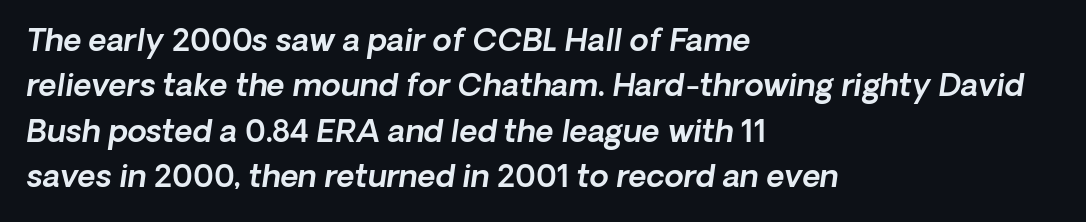
Notice how the stems are inclined rather than vertical — that's the hallmark of italics. Each letter keeps its own natural width here, so spacing adapts to shape. Line spacing here is normal. No word sits above an underline. The text block is weighted toward the left margin, trailing off unevenly rightward.
